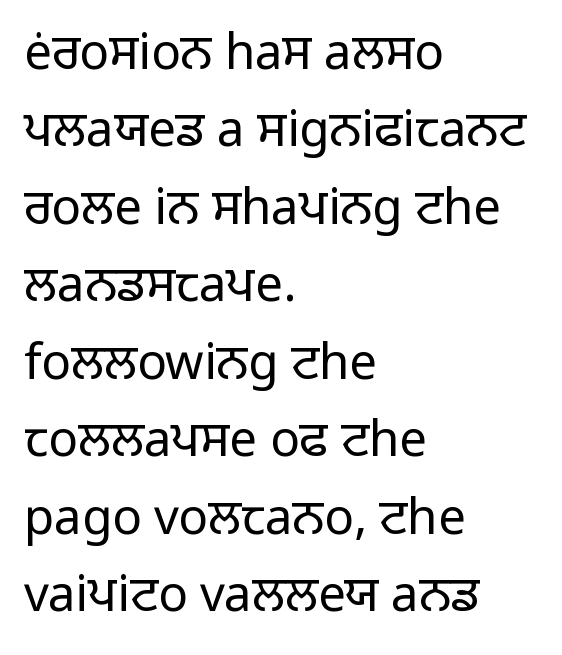
The image shows 49 px regular-weight sans-serif type, upright; set left-aligned, normal line spacing (1.58x), normal letter spacing, not underlined; low stroke contrast and a medium x-height.
